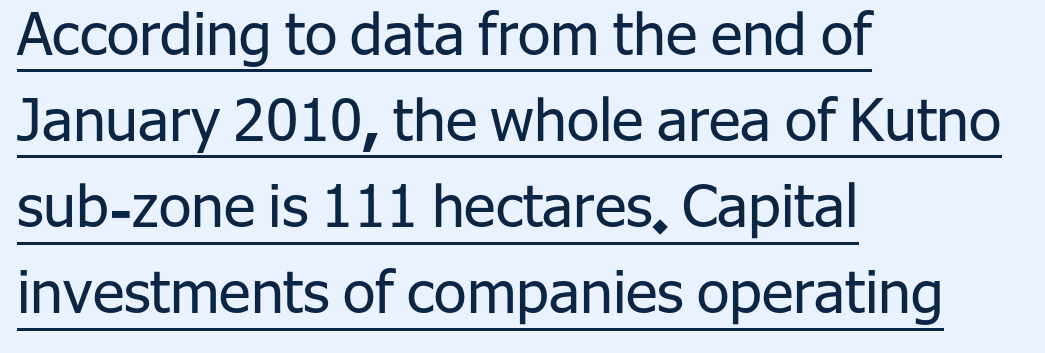
{"serif": "no", "italic": "no", "bold": "no", "weight": "regular", "width": "normal", "stroke_contrast": "low", "x_height": "medium", "monospaced": "no", "underline": "yes", "align": "left", "line_spacing": "normal", "line_spacing_ratio": 1.46, "letter_spacing": "normal", "letter_spacing_em": 0.0, "glyph_px": 59}
